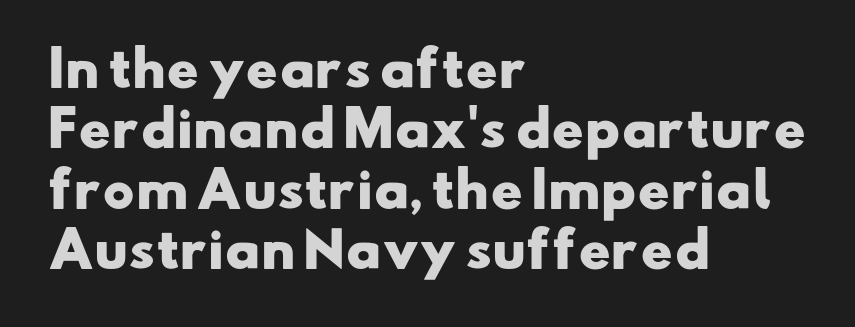
The strip under each line holds only bare page. Emphasis by weight is at full strength: bold. Here the designer chose a conventional face with non-uniform glyph widths. You could call the tracking neutral — neither tight nor loose. Left-aligned paragraph, ragged on the right.
